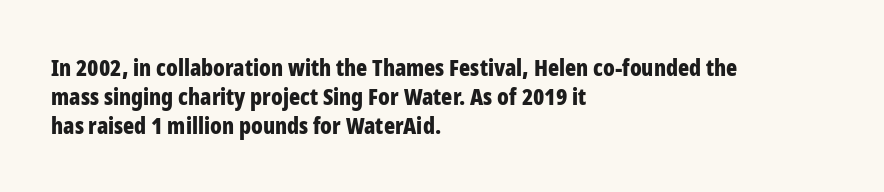
Q: Is the text bold? A: Yes.
Q: Is the text italic (slanted)? A: No, it is upright.
Q: Is the text underlined? A: No.
Q: How is the paragraph aligned? A: Left-aligned.
Q: Is the spacing between letters normal or unusually wide? A: Normal.
Q: Is the spacing between lines tight, normal or loose? A: Normal.
